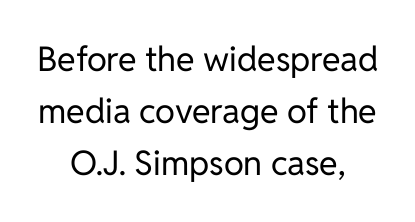
The image shows 34 px regular-weight sans-serif type, upright; set centered, normal line spacing (1.53x), normal letter spacing, not underlined; low stroke contrast and a medium x-height.
